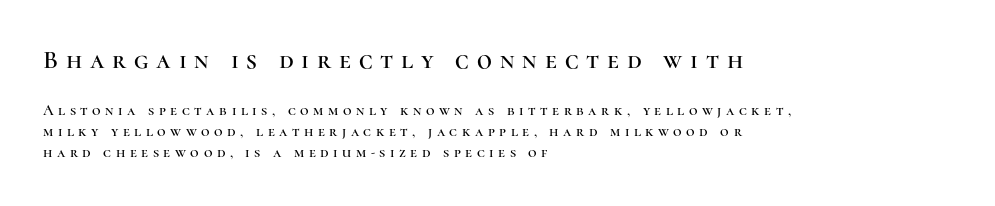
These lines stack with their left ends in a neat column. Underlining? Definitely not there. The designer left line spacing at the default. A typesetter would call this heavily tracked-out type. Rendered with straight, roman letterforms.
